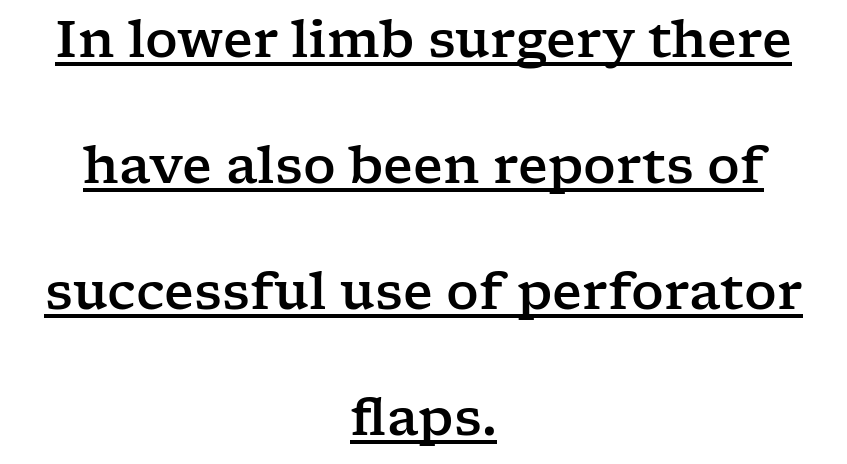
Visually the block forms a symmetrical silhouette, jagged on both flanks. Vertical spacing — loose. Look at the bottom of the vertical strokes: they flare into serifs here. Upright lettering throughout. Check the space under the baseline: a stroke is drawn there.
